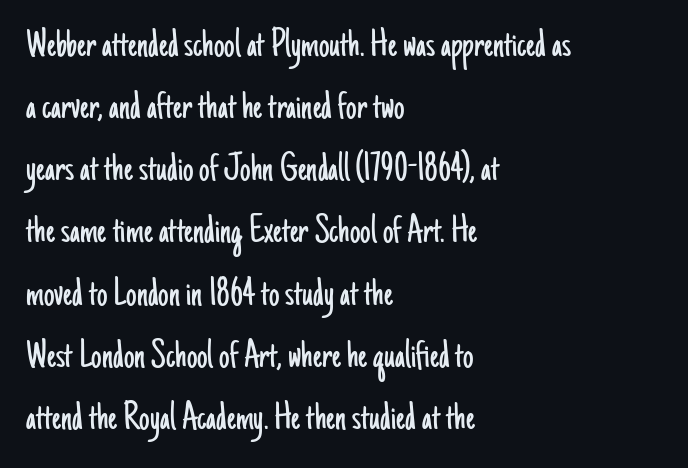
{"serif": "no", "italic": "no", "bold": "no", "weight": "light", "width": "condensed", "stroke_contrast": "low", "x_height": "small", "monospaced": "no", "underline": "no", "align": "left", "line_spacing": "normal", "line_spacing_ratio": 1.48, "letter_spacing": "normal", "letter_spacing_em": 0.0, "glyph_px": 42}
